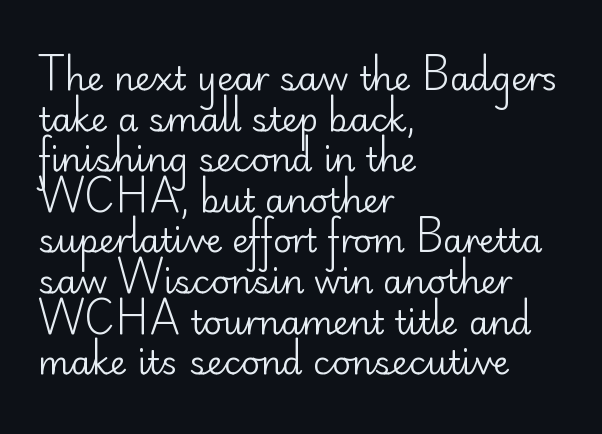
Q: Is the text bold? A: No.
Q: Is the text italic (slanted)? A: No, it is upright.
Q: Is the typeface a serif or a sans-serif typeface? A: Sans-serif.
Q: Is the text underlined? A: No.
Q: How is the paragraph aligned? A: Left-aligned.
Q: Is the spacing between letters normal or unusually wide? A: Normal.
Q: Width (condensed, normal, or wide)? A: Normal.
Q: Stroke contrast? A: Low.
Q: x-height? A: Small.
Q: Monospaced? A: No.
